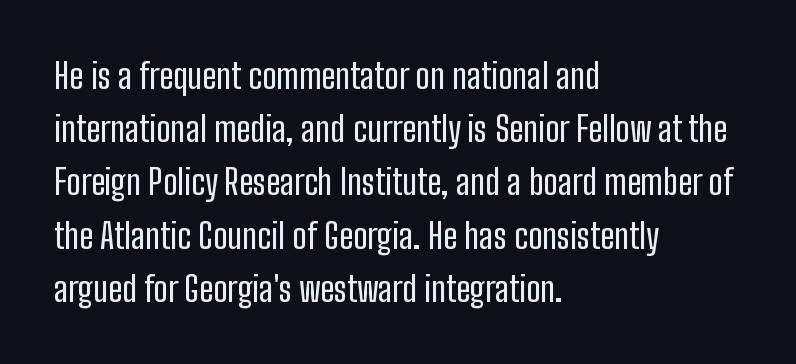
The image shows 35 px condensed sans-serif type, upright; set left-aligned, normal line spacing (1.52x), normal letter spacing, not underlined; low stroke contrast and a medium x-height.
